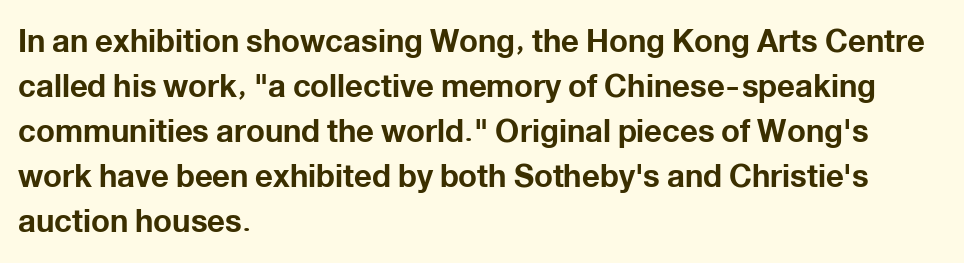
The image shows 31 px bold sans-serif type, upright; set left-aligned, normal line spacing (1.45x), normal letter spacing, not underlined; low stroke contrast and a medium x-height.
